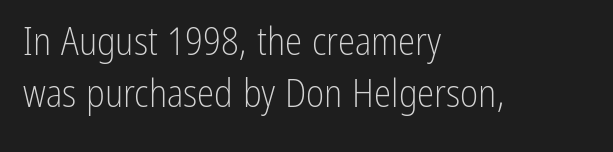
Q: Is the text bold? A: No.
Q: Is the text italic (slanted)? A: No, it is upright.
Q: Is the typeface a serif or a sans-serif typeface? A: Sans-serif.
Q: Is the text underlined? A: No.
Q: How is the paragraph aligned? A: Left-aligned.
Q: Is the spacing between letters normal or unusually wide? A: Normal.
Q: Is the spacing between lines tight, normal or loose? A: Normal.
Q: Width (condensed, normal, or wide)? A: Condensed.
Q: Stroke contrast? A: Low.
Q: x-height? A: Medium.
Q: Monospaced? A: No.
